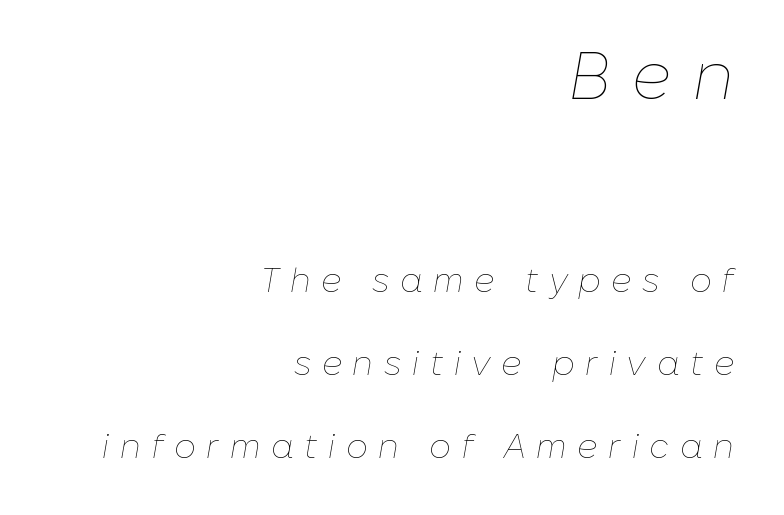
The image shows 67 px thin type, italic (leaning right); set right-aligned, loose line spacing (2.44x), unusually wide letter spacing (+0.31 em), not underlined; the first (top) block is 1.97x larger; low stroke contrast and a medium x-height.
